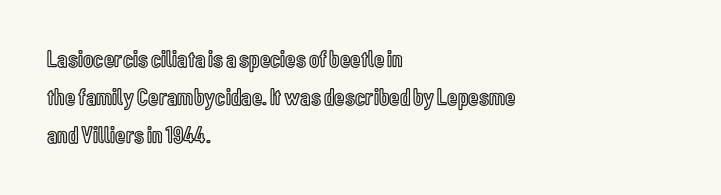
The image shows 24 px text type, upright; set left-aligned, normal line spacing (1.58x), normal letter spacing, not underlined.
